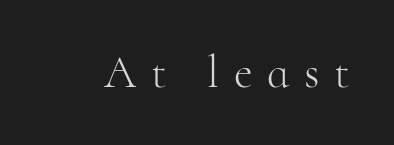
{"serif": "yes", "italic": "no", "bold": "no", "weight": "light", "width": "normal", "stroke_contrast": "high", "x_height": "small", "monospaced": "no", "underline": "no", "letter_spacing": "wide", "letter_spacing_em": 0.32, "glyph_px": 46}
